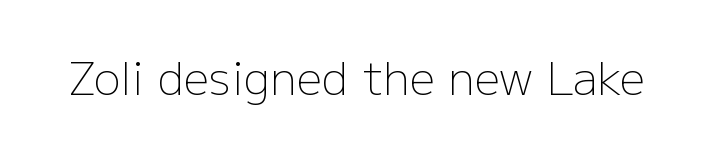
The text was rendered using a sans face with plain stroke endings. Tracking value appears to be zero — textbook default spacing. The cut favours lightness, reaching ordinary text weight at its darkest. This is the regular roman posture of the typeface. Spacing verdict: proportional, widths tailored to each character.
